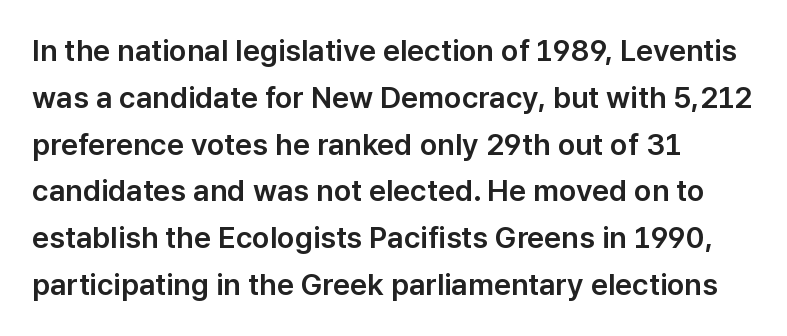
The image shows 30 px sans-serif type, upright; set left-aligned, normal line spacing (1.56x), normal letter spacing, not underlined; low stroke contrast and a medium x-height.
